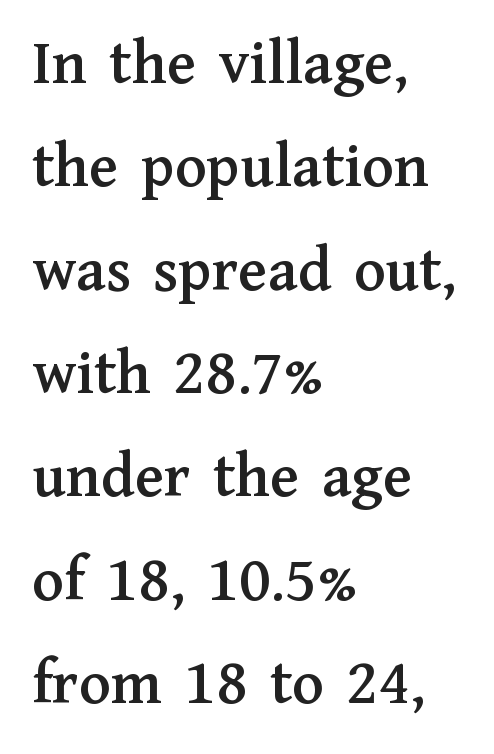
The image shows 65 px serif type, upright; set left-aligned, normal line spacing (1.59x), normal letter spacing, not underlined; medium stroke contrast and a medium x-height.
